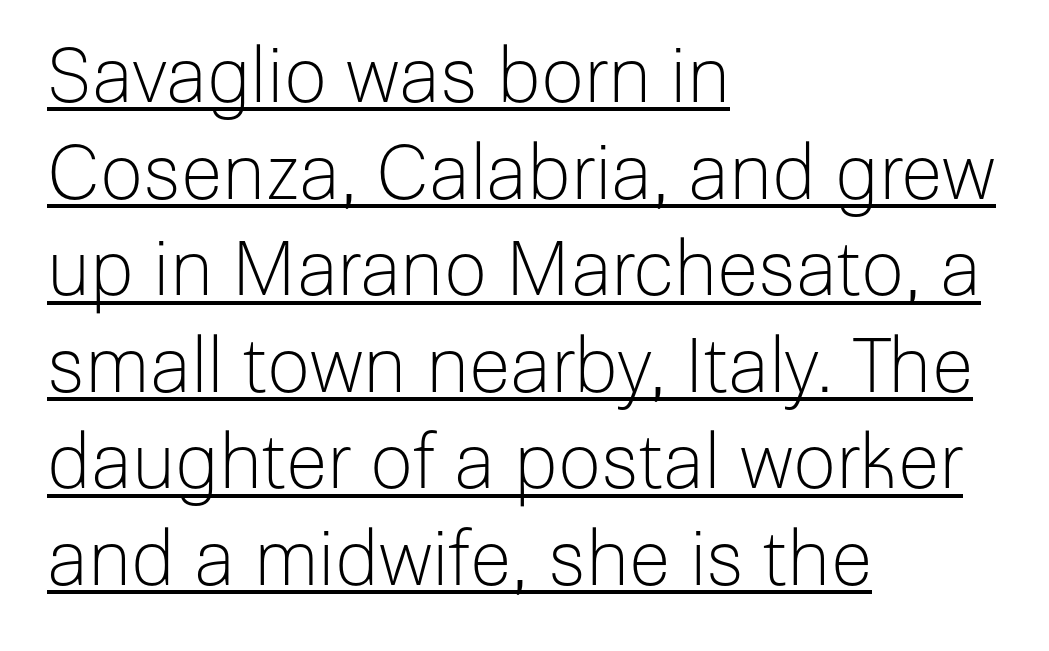
The letters sit at their default tracking, neither squeezed nor spread. The characters are drawn with everyday or finer stroke widths. This is sans-serif lettering, the kind often seen on screens and signage. Do the characters align in a grid? No, the font is proportional.
